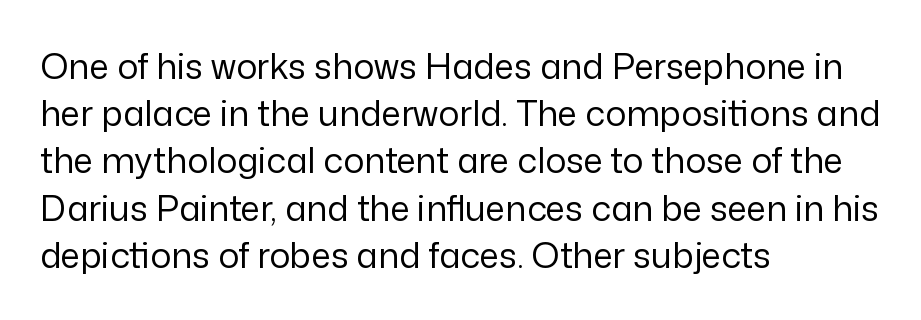
Posture: vertical. How would I describe the line gaps? Plain and ordinary. Type without underlining. Teacher's note: observe the even left margin — that is flush-left alignment. Characters follow at the spacing the type designer built in. Summary of weight: not heavy and not bold.
